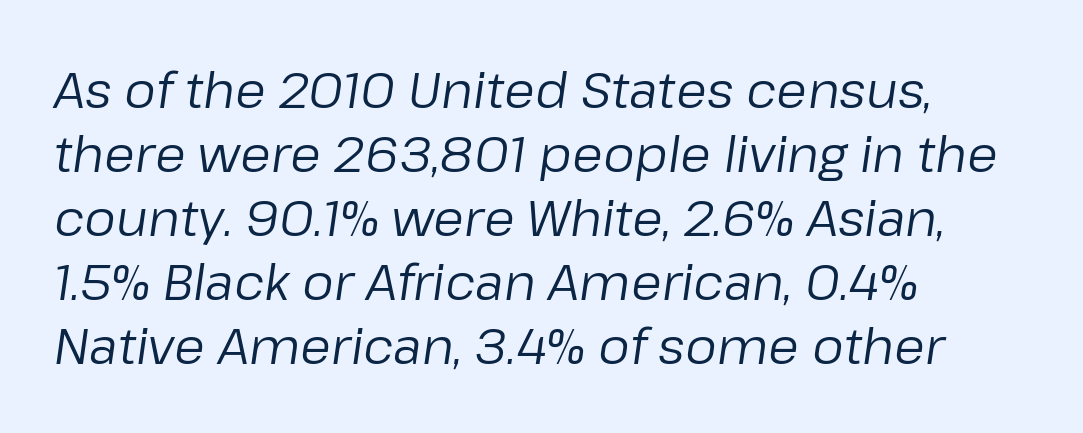
{"italic": "yes", "lean": "right", "slant_degrees": 8, "bold": "no", "weight": "regular", "width": "normal", "stroke_contrast": "low", "x_height": "medium", "monospaced": "no", "underline": "no", "align": "left", "line_spacing": "normal", "line_spacing_ratio": 1.28, "letter_spacing": "normal", "letter_spacing_em": 0.0, "glyph_px": 50}
